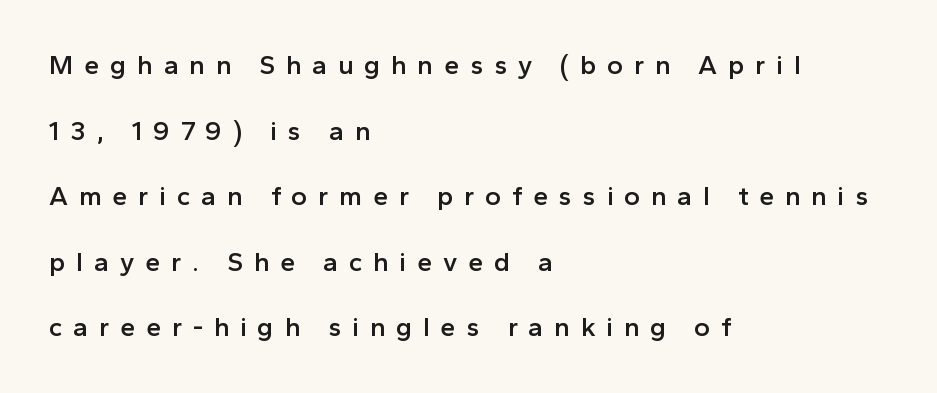
Layout note: lines flush left. Bare-footed words on every line. There is plenty of visible air inserted between adjacent glyphs. Horizontal bands of white between lines are thick stripes. The sample has been set in demibold, a notch under bold.
